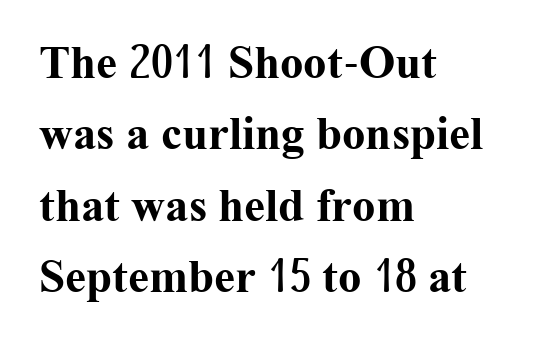
The image shows 47 px bold serif type, upright; set left-aligned, normal line spacing (1.52x), normal letter spacing, not underlined; medium stroke contrast and a medium x-height.
